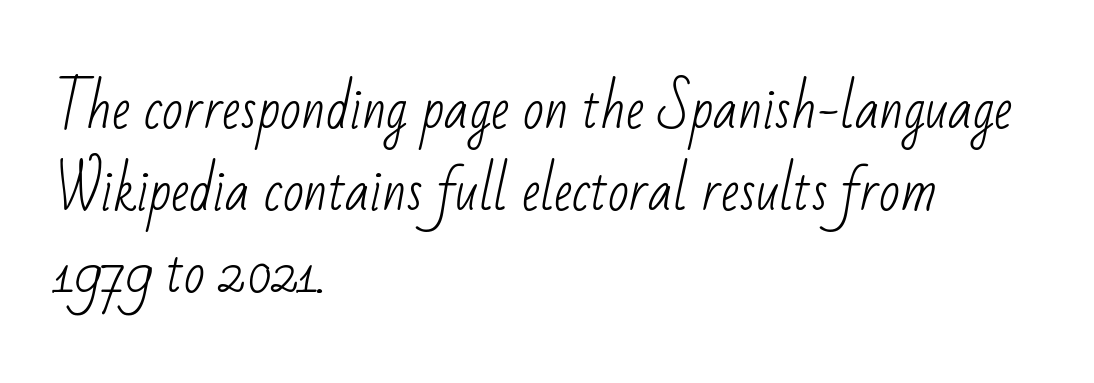
Students, observe: this is what conventionally led text looks like. The designer went with a sans here, leaving each stem footless. A student would call this left alignment; a typographer would say flush left, rag right. A typesetter would call this proportional, since set widths differ per character. Default kerning and tracking; the words read as compact shapes.
